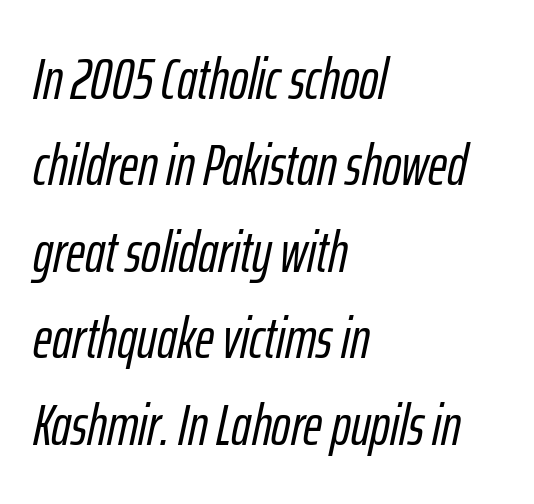
When letters slant like this, we call the style italic. The space between consecutive lines is moderate. Here the designer chose a conventional face with non-uniform glyph widths. Default kerning and tracking; the words read as compact shapes. A bare baseline throughout the passage. All the whitespace from short lines collects on the right.
